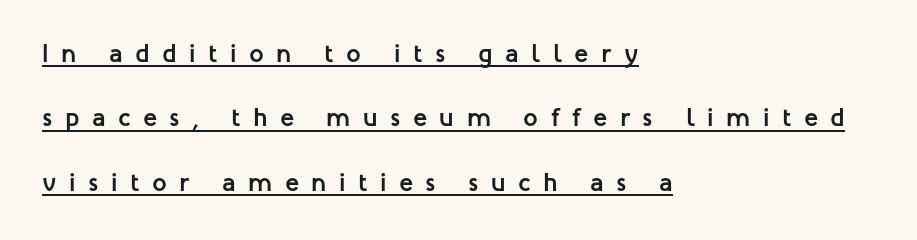
Q: Is the text bold? A: Yes.
Q: Is the text italic (slanted)? A: No, it is upright.
Q: Is the text underlined? A: Yes.
Q: How is the paragraph aligned? A: Left-aligned.
Q: Is the spacing between letters normal or unusually wide? A: Unusually wide.
Q: Is the spacing between lines tight, normal or loose? A: Loose.
